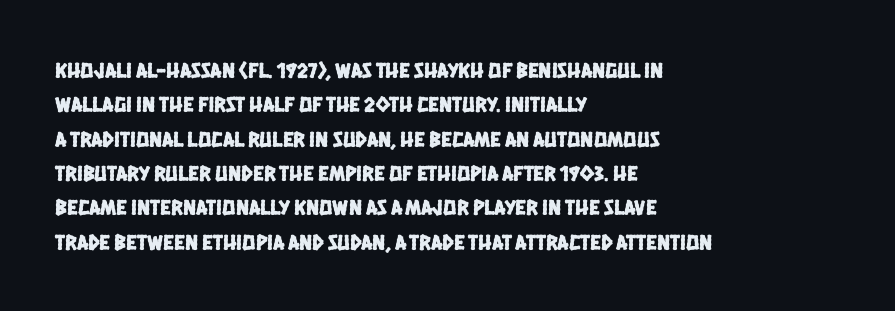
Every row of glyphs begins at an identical x-position on the left. Spacing between characters is what you'd get straight out of the box. Honestly, there is no underline to notice here at all. Regular leading.
